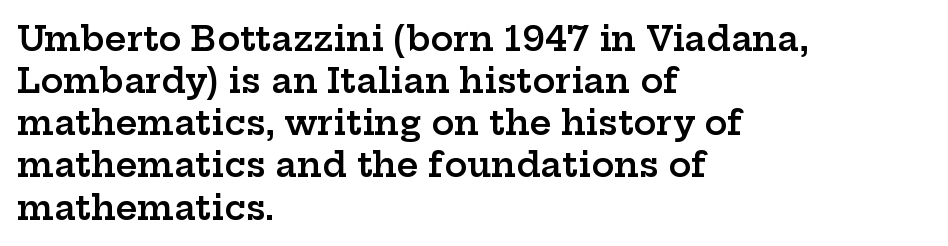
Q: Is the text bold? A: Semi-bold.
Q: Is the text italic (slanted)? A: No, it is upright.
Q: Is the typeface a serif or a sans-serif typeface? A: Serif.
Q: Is the text underlined? A: No.
Q: How is the paragraph aligned? A: Left-aligned.
Q: Is the spacing between letters normal or unusually wide? A: Normal.
Q: Width (condensed, normal, or wide)? A: Wide.
Q: Stroke contrast? A: Low.
Q: x-height? A: Medium.
Q: Monospaced? A: No.
